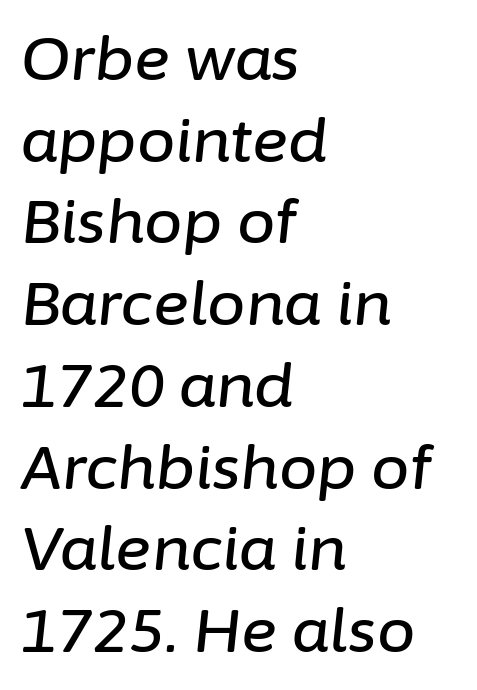
The image shows 61 px text type, italic (leaning right); set left-aligned, normal line spacing (1.34x), normal letter spacing, not underlined; low stroke contrast and a medium x-height.
